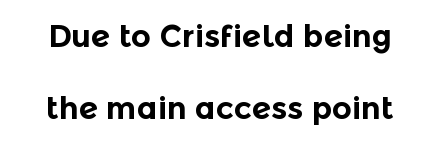
The image shows 31 px bold sans-serif type, upright; set loose line spacing (2.33x), normal letter spacing, not underlined; a medium x-height.
